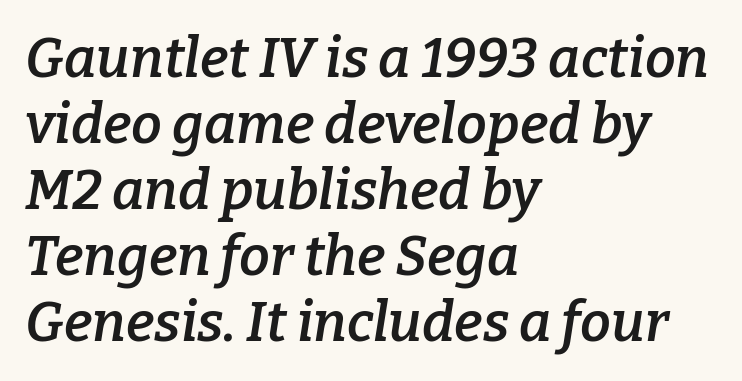
The letters advance in unequal steps, a hallmark of proportional type. Letter spacing: default. Which margin do the lines hug? The left one — the right edge is uneven. Does the type have serifs? Yes, each stem ends in a small foot. Moderately thickened strokes mark this as semibold type. Descender tails drop into unmarked territory.
